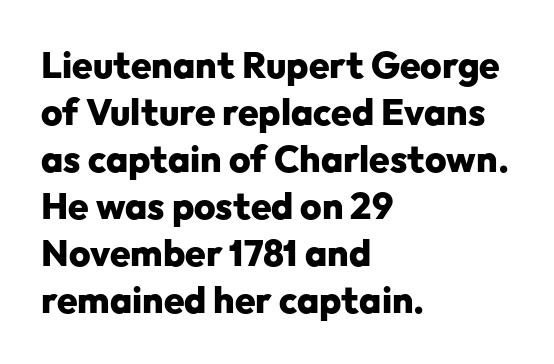
The strip under each line holds only bare page. Characters remain perfectly vertical along every line. Is this a sans? Yes — the strokes have no serifs. The letterforms sit shoulder to shoulder at normal distance. Pretty heavy lettering here — definitely bold.
